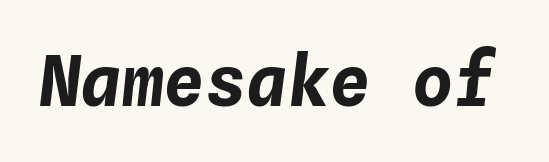
{"italic": "yes", "lean": "right", "slant_degrees": 4, "bold": "yes", "weight": "bold", "width": "normal", "stroke_contrast": "low", "x_height": "medium", "monospaced": "yes", "underline": "no", "letter_spacing": "normal", "letter_spacing_em": 0.0, "glyph_px": 69}
